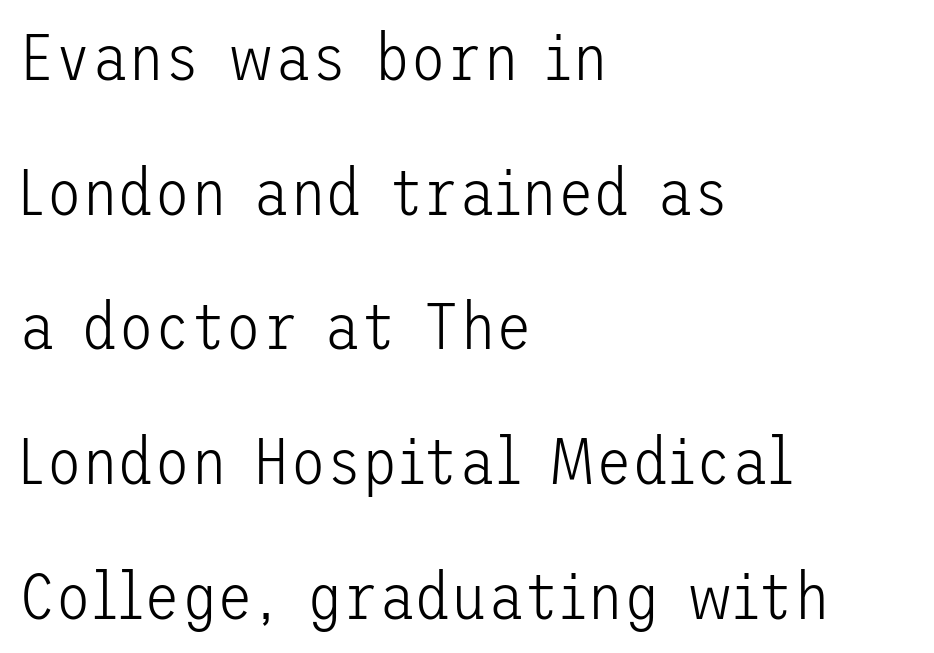
The image shows 66 px light sans-serif type, upright; set left-aligned, loose line spacing (2.04x), normal letter spacing, not underlined; low stroke contrast and a medium x-height.
